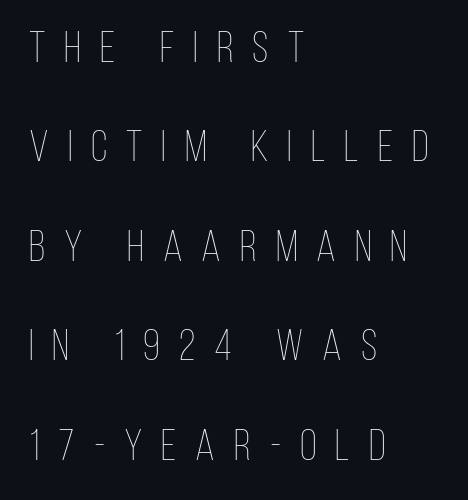
{"italic": "no", "bold": "no", "weight": "thin", "width": "condensed", "stroke_contrast": "low", "x_height": "large", "monospaced": "no", "underline": "no", "align": "left", "line_spacing": "loose", "line_spacing_ratio": 2.26, "letter_spacing": "wide", "letter_spacing_em": 0.43, "glyph_px": 44}
